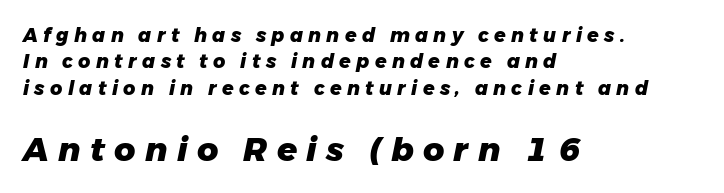
If you drew a ruler down the left edge, every line would touch it. Does the bottom block carry the larger type? Yes, it does. Does extra space separate the letters? Yes, quite a lot of it. One glance says typical: line gaps are just what's usual. Would a proofreader flag this as italicized? Yes.
